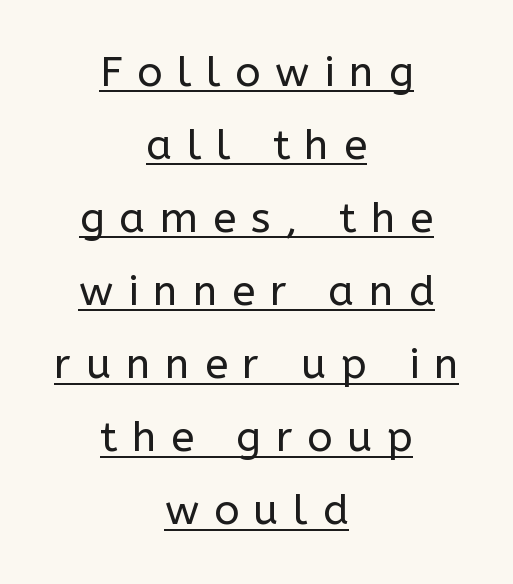
The image shows 42 px regular-weight sans-serif type, upright; set centered, line spacing 1.74x, unusually wide letter spacing (+0.35 em), underlined; low stroke contrast and a medium x-height.
